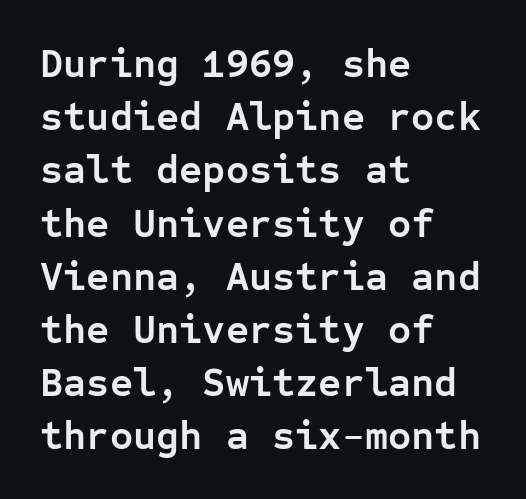
{"serif": "no", "italic": "no", "bold": "yes", "weight": "semibold", "width": "normal", "stroke_contrast": "low", "x_height": "medium", "monospaced": "yes", "underline": "no", "align": "left", "line_spacing": "normal", "line_spacing_ratio": 1.33, "letter_spacing": "normal", "letter_spacing_em": 0.0, "glyph_px": 40}
